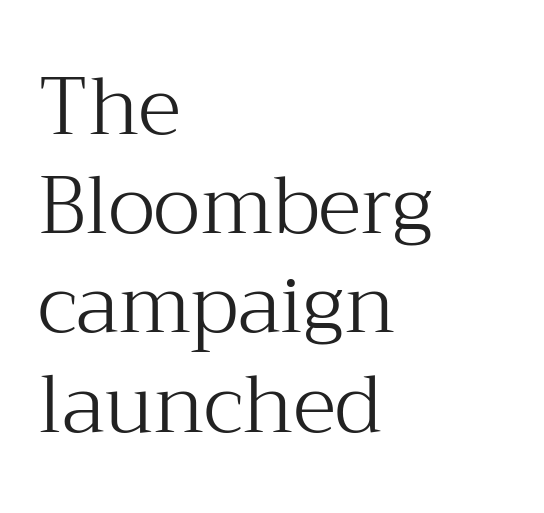
{"serif": "yes", "italic": "no", "bold": "no", "weight": "light", "width": "normal", "stroke_contrast": "medium", "x_height": "medium", "monospaced": "no", "underline": "no", "align": "left", "line_spacing_ratio": 1.24, "letter_spacing": "normal", "letter_spacing_em": 0.0, "glyph_px": 80}
